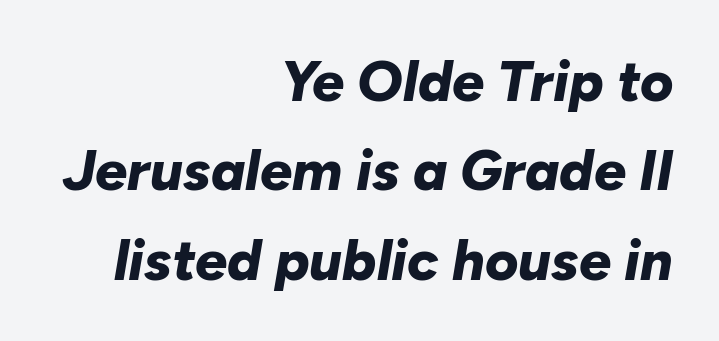
{"italic": "yes", "lean": "right", "slant_degrees": 10, "bold": "yes", "weight": "bold", "width": "normal", "stroke_contrast": "low", "x_height": "medium", "monospaced": "no", "underline": "no", "align": "right", "line_spacing": "normal", "line_spacing_ratio": 1.57, "letter_spacing": "normal", "letter_spacing_em": 0.0, "glyph_px": 57}
